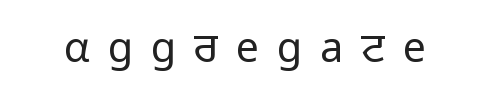
Q: Is the text bold? A: No.
Q: Is the text italic (slanted)? A: No, it is upright.
Q: Is the typeface a serif or a sans-serif typeface? A: Sans-serif.
Q: Is the text underlined? A: No.
Q: Is the spacing between letters normal or unusually wide? A: Unusually wide.
Q: Width (condensed, normal, or wide)? A: Normal.
Q: Stroke contrast? A: Low.
Q: x-height? A: Medium.
Q: Monospaced? A: No.
